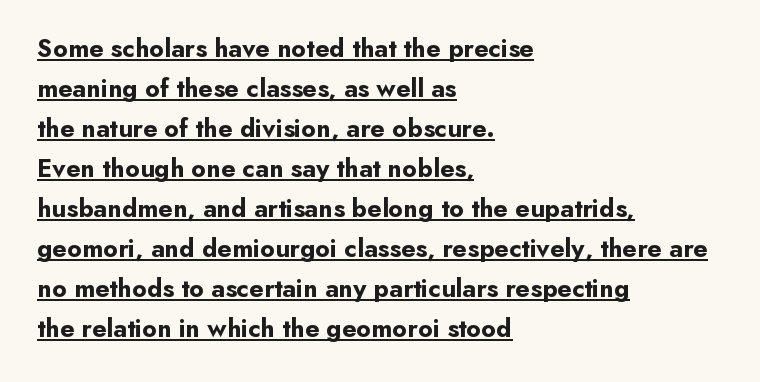
Q: Is the text bold? A: Yes.
Q: Is the text italic (slanted)? A: No, it is upright.
Q: Is the text underlined? A: Yes.
Q: How is the paragraph aligned? A: Left-aligned.
Q: Is the spacing between letters normal or unusually wide? A: Normal.
Q: Is the spacing between lines tight, normal or loose? A: Normal.
